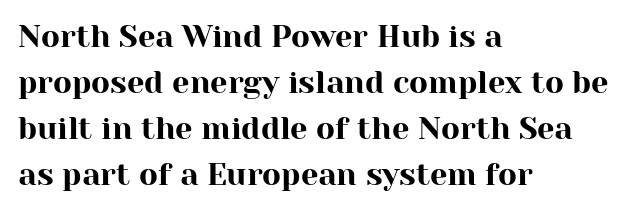
{"serif": "yes", "italic": "no", "width": "normal", "stroke_contrast": "high", "x_height": "medium", "monospaced": "no", "underline": "no", "align": "left", "line_spacing": "normal", "line_spacing_ratio": 1.48, "letter_spacing": "normal", "letter_spacing_em": 0.0, "glyph_px": 31}
